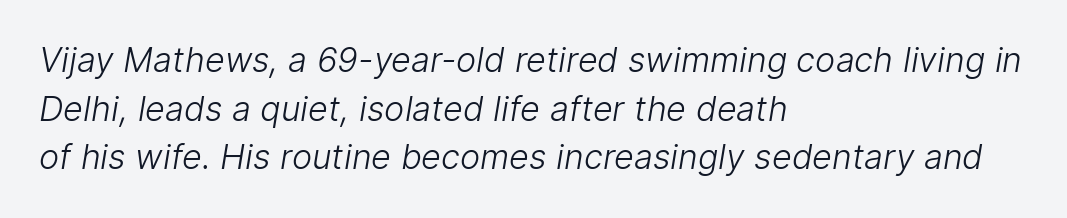
Q: Is the text bold? A: No.
Q: Is the typeface a serif or a sans-serif typeface? A: Sans-serif.
Q: Is the text underlined? A: No.
Q: How is the paragraph aligned? A: Left-aligned.
Q: Is the spacing between letters normal or unusually wide? A: Normal.
Q: Is the spacing between lines tight, normal or loose? A: Normal.
Q: Width (condensed, normal, or wide)? A: Normal.
Q: Stroke contrast? A: Low.
Q: x-height? A: Medium.
Q: Monospaced? A: No.
